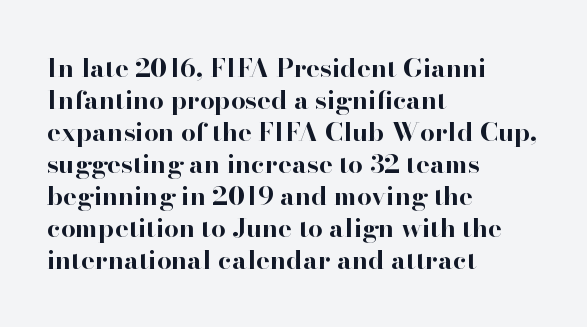
The image shows 26 px bold type, upright; set left-aligned, line spacing 1.23x, normal letter spacing, not underlined.
